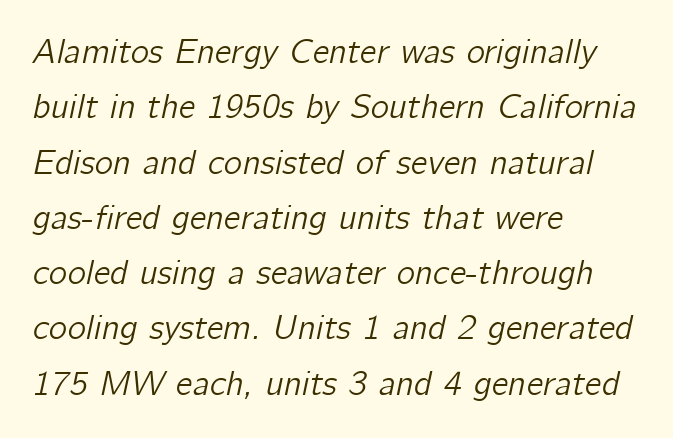
{"italic": "yes", "lean": "right", "slant_degrees": 12, "width": "normal", "stroke_contrast": "low", "x_height": "medium", "monospaced": "no", "underline": "no", "align": "left", "line_spacing": "normal", "line_spacing_ratio": 1.58, "letter_spacing": "normal", "letter_spacing_em": 0.0, "glyph_px": 35}
